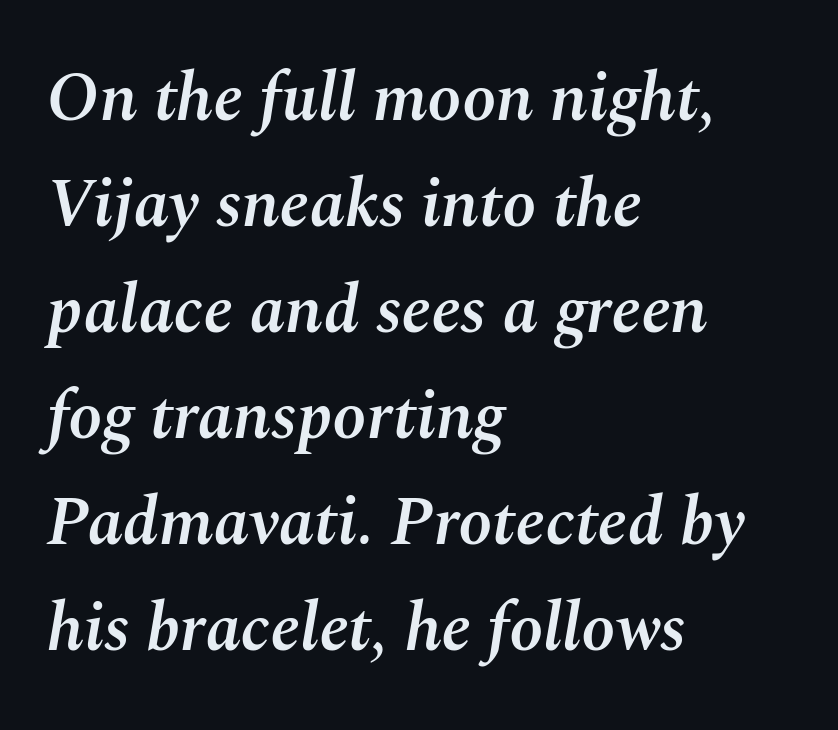
Does the copy run flush right? No — it runs flush left. Notice how descenders clear the ascenders below comfortably — that's standard leading. The passage shown leans; its letterforms are oblique. A bare baseline throughout the passage. Standard letterfit; no display-style spreading of the glyphs. Summary of weight: moderately heavy, a semibold.
